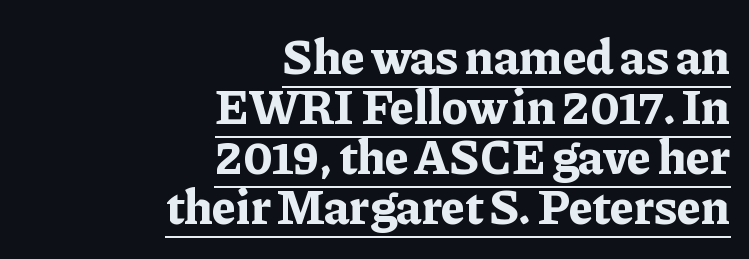
Q: Is the text bold? A: Yes.
Q: Is the text italic (slanted)? A: No, it is upright.
Q: Is the typeface a serif or a sans-serif typeface? A: Serif.
Q: Is the text underlined? A: Yes.
Q: How is the paragraph aligned? A: Right-aligned.
Q: Is the spacing between letters normal or unusually wide? A: Normal.
Q: Is the spacing between lines tight, normal or loose? A: Tight.
Q: Width (condensed, normal, or wide)? A: Normal.
Q: Stroke contrast? A: Low.
Q: x-height? A: Medium.
Q: Monospaced? A: No.
